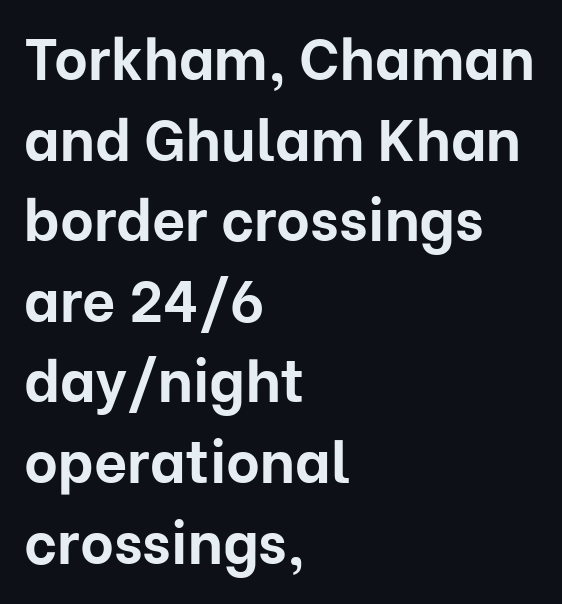
{"serif": "no", "italic": "no", "bold": "yes", "weight": "bold", "width": "normal", "stroke_contrast": "low", "x_height": "medium", "monospaced": "no", "underline": "no", "align": "left", "line_spacing": "normal", "line_spacing_ratio": 1.39, "letter_spacing": "normal", "letter_spacing_em": 0.0, "glyph_px": 58}
